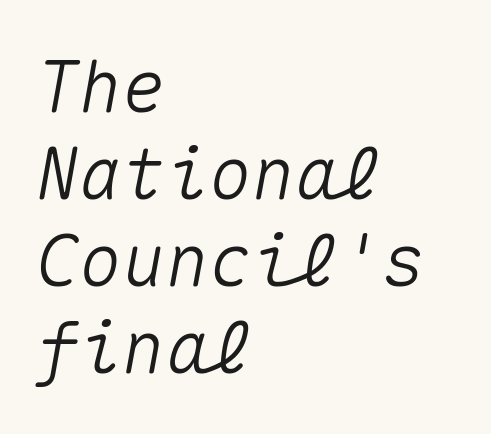
Q: Is the text italic (slanted)? A: Yes, it leans right by about 10 degrees.
Q: Is the text underlined? A: No.
Q: How is the paragraph aligned? A: Left-aligned.
Q: Is the spacing between letters normal or unusually wide? A: Normal.
Q: Width (condensed, normal, or wide)? A: Normal.
Q: Stroke contrast? A: Medium.
Q: x-height? A: Medium.
Q: Monospaced? A: Yes.
